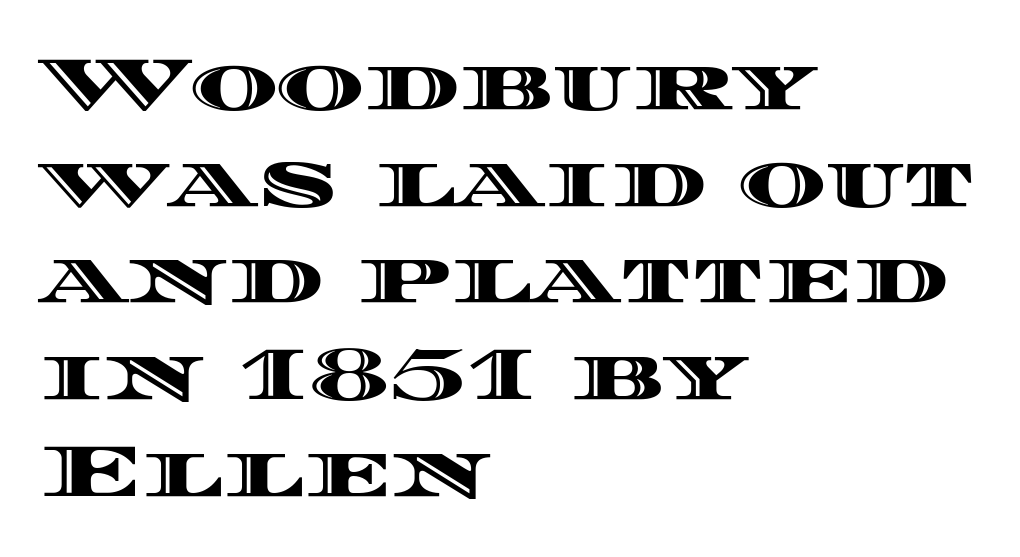
Q: Is the text italic (slanted)? A: No, it is upright.
Q: Is the text underlined? A: No.
Q: How is the paragraph aligned? A: Left-aligned.
Q: Is the spacing between letters normal or unusually wide? A: Normal.
Q: Is the spacing between lines tight, normal or loose? A: Normal.
Q: Width (condensed, normal, or wide)? A: Wide.
Q: x-height? A: Large.
Q: Monospaced? A: No.
